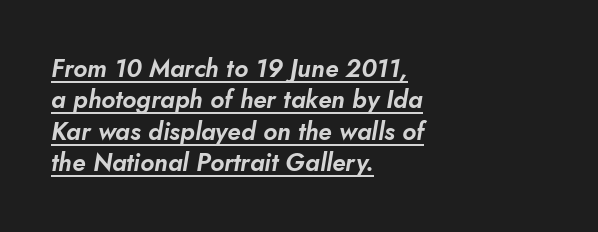
{"italic": "yes", "lean": "right", "slant_degrees": 10, "underline": "yes", "align": "left", "line_spacing": "normal", "line_spacing_ratio": 1.26, "letter_spacing": "normal", "letter_spacing_em": 0.0, "glyph_px": 25}
